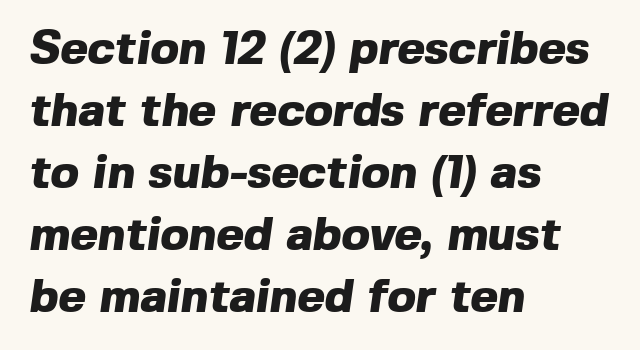
{"serif": "no", "bold": "yes", "weight": "heavy", "width": "normal", "x_height": "medium", "monospaced": "no", "underline": "no", "align": "left", "line_spacing": "normal", "line_spacing_ratio": 1.32, "letter_spacing": "normal", "letter_spacing_em": 0.0, "glyph_px": 47}
